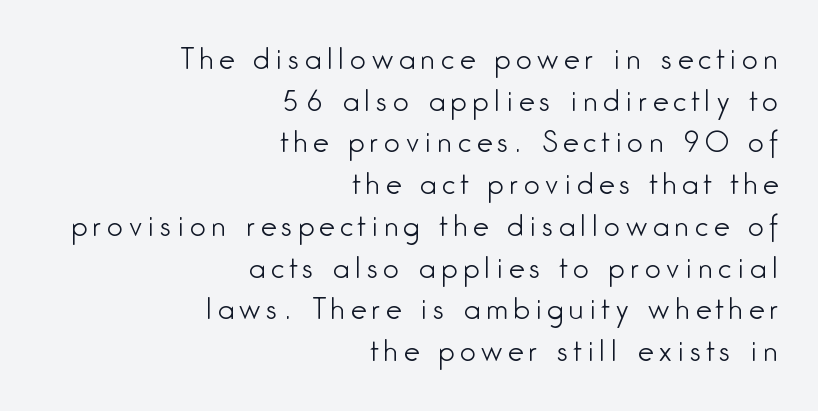
{"serif": "no", "italic": "no", "bold": "no", "weight": "light", "width": "condensed", "stroke_contrast": "low", "x_height": "medium", "monospaced": "no", "underline": "no", "align": "right", "line_spacing": "normal", "line_spacing_ratio": 1.49, "letter_spacing": "wide", "letter_spacing_em": 0.2, "glyph_px": 28}
